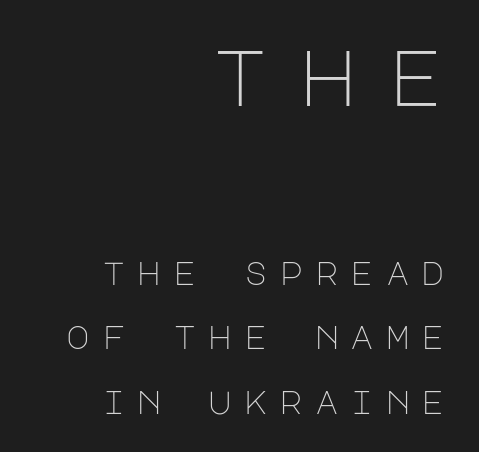
Vertically, the passage feels expansive, rows floating well apart. The words here are not underlined. Is there any slant? The stems are plumb. Between these two stacked blocks, the higher one wins on size.
